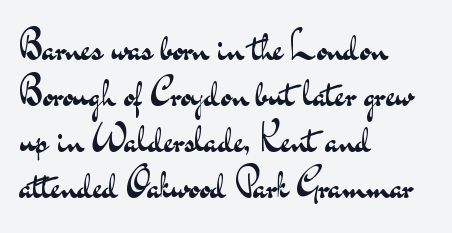
The typeface chosen for these lines omits serifs. Ink coverage per letter is moderate at most. Here the glyphs are tracked normally, forming tight word shapes. Lines of text with bare space underneath. Every row of glyphs begins at an identical x-position on the left.
